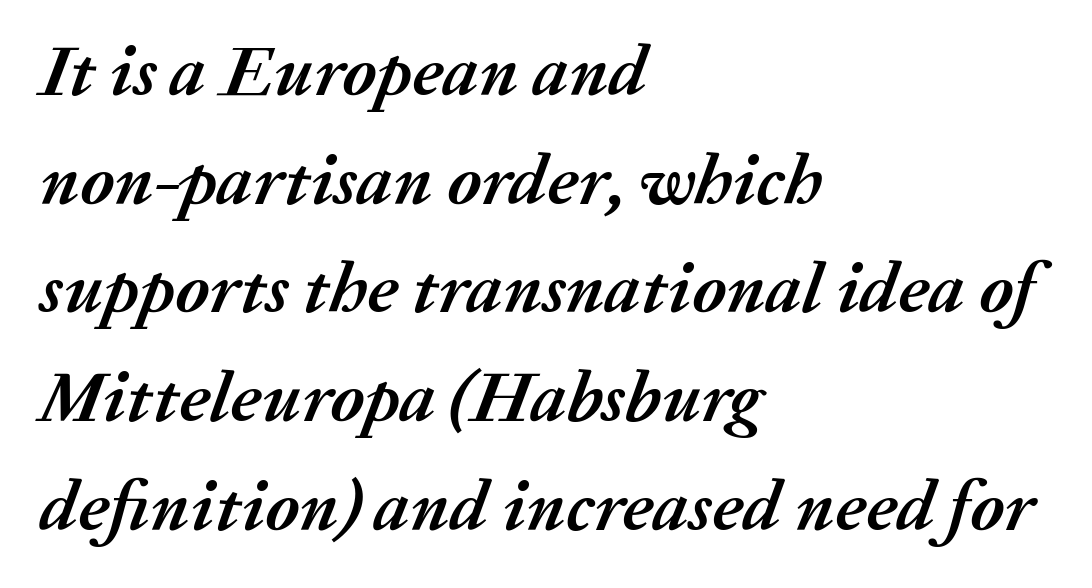
Looks like regular typesetting: each glyph gets only the width it needs. Vertically, the passage feels balanced, rows spaced as you'd expect. The ragged edge is on the right, which tells us the setting is flush left. In terms of weight, the rendering is a true, heavy bold. The passage shown is not underscored anywhere.
